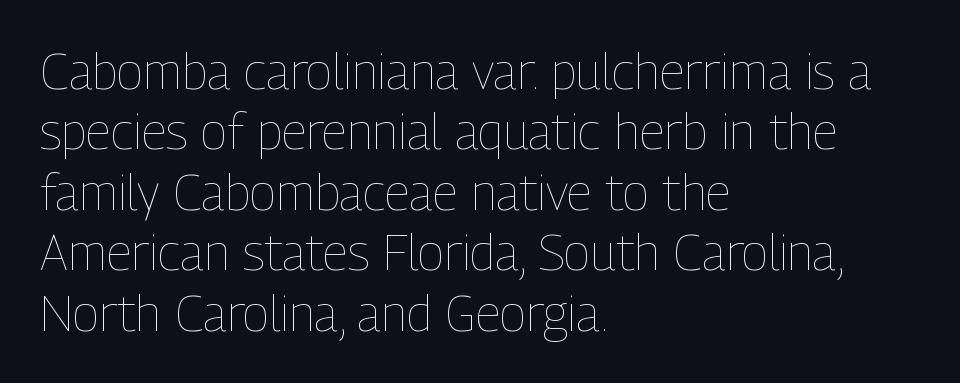
No extra ink here — the face is not bold. Has an underline been added? It has not. The lines in this sample share a left origin and differ only in where they stop. Is this a fixed-width face? No — the glyphs have proportional, varying widths. Vertical strokes here are truly vertical. The rendering keeps characters at their native spacing.
